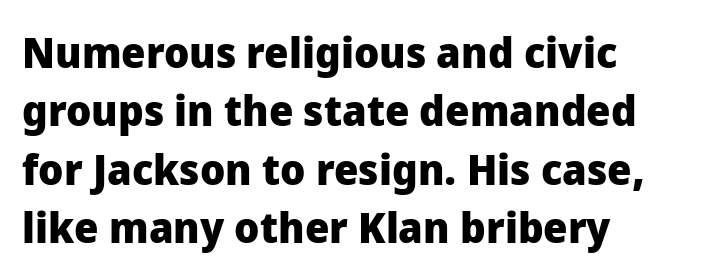
The image shows 43 px heavy sans-serif type, upright; set left-aligned, normal line spacing (1.36x), normal letter spacing, not underlined; low stroke contrast and a medium x-height.
